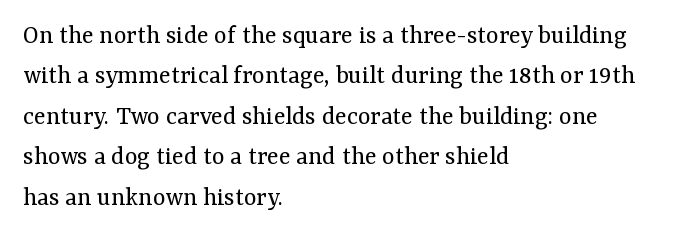
The passage shown stacks its lines at a standard gap. Students, note that the glyphs here touch the page at normal intervals. This reads as an unemphasized weight, regular at the heaviest. Typeset ragged right — the left edge is the straight one. No italicization has been applied; the sample stays upright.
